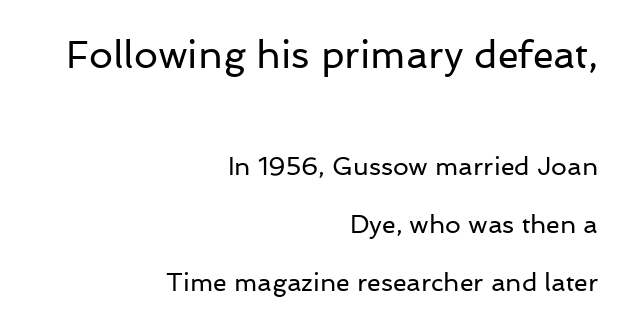
Q: Is the text bold? A: No.
Q: Is the text italic (slanted)? A: No, it is upright.
Q: Is the typeface a serif or a sans-serif typeface? A: Sans-serif.
Q: Is the text underlined? A: No.
Q: How is the paragraph aligned? A: Right-aligned.
Q: Is the spacing between letters normal or unusually wide? A: Normal.
Q: Is the spacing between lines tight, normal or loose? A: Loose.
Q: Which block of text is set in a larger size, the first (top) or the second (bottom)? A: The first (top) one.
Q: Width (condensed, normal, or wide)? A: Normal.
Q: Stroke contrast? A: Low.
Q: x-height? A: Medium.
Q: Monospaced? A: No.
